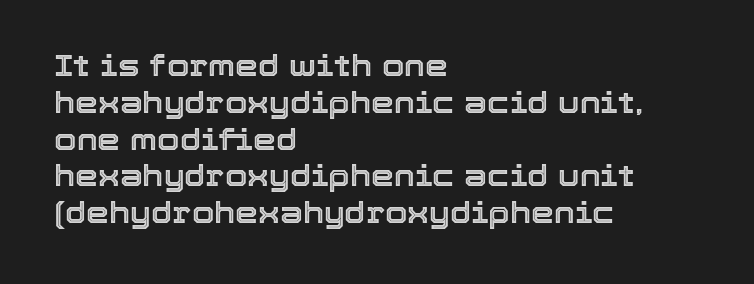
The image shows 29 px text type, upright; set left-aligned, normal line spacing (1.27x), normal letter spacing, not underlined; a medium x-height.
